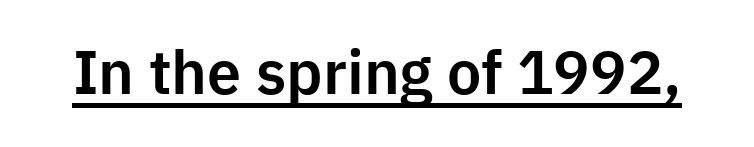
The image shows 61 px sans-serif type, upright; set normal letter spacing, underlined; low stroke contrast and a medium x-height.
